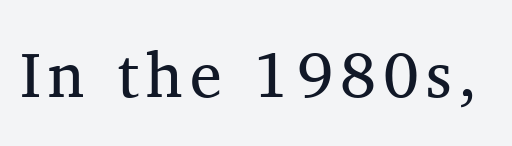
{"serif": "yes", "italic": "no", "bold": "no", "weight": "regular", "width": "normal", "stroke_contrast": "medium", "x_height": "medium", "monospaced": "no", "underline": "no", "glyph_px": 64}
